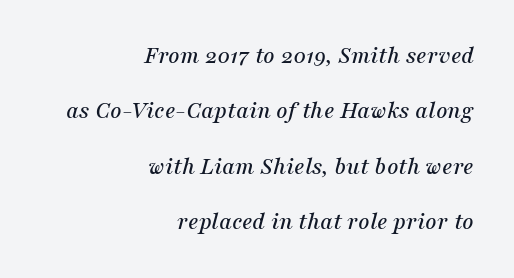
Q: Is the text italic (slanted)? A: Yes, it leans right by about 16 degrees.
Q: Is the text underlined? A: No.
Q: How is the paragraph aligned? A: Right-aligned.
Q: Is the spacing between letters normal or unusually wide? A: Normal.
Q: Is the spacing between lines tight, normal or loose? A: Loose.
